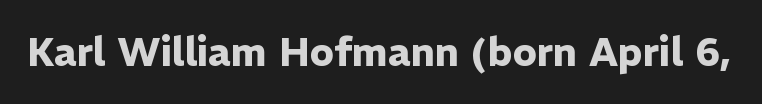
Q: Is the text bold? A: Yes.
Q: Is the text italic (slanted)? A: No, it is upright.
Q: Is the typeface a serif or a sans-serif typeface? A: Sans-serif.
Q: Is the text underlined? A: No.
Q: Is the spacing between letters normal or unusually wide? A: Normal.
Q: Width (condensed, normal, or wide)? A: Normal.
Q: Stroke contrast? A: Low.
Q: x-height? A: Medium.
Q: Monospaced? A: No.
